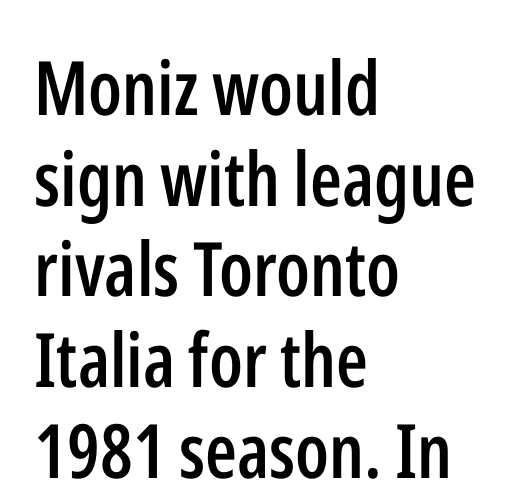
The designer went with a sans here, leaving each stem footless. The passage shown is not underscored anywhere. Short note: letters normally spaced. Unlike italic type, these characters show no tilt at all.
